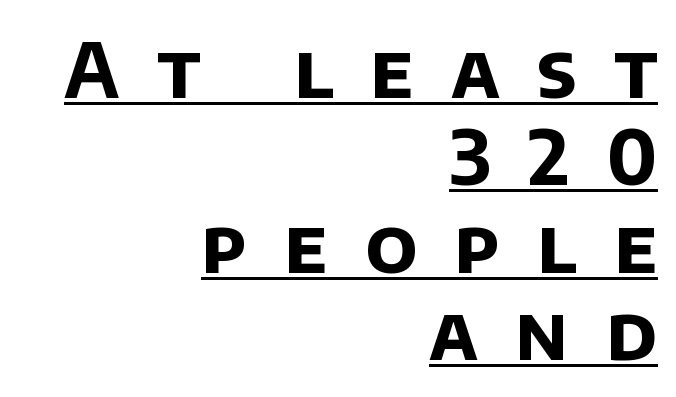
What kind of face is this? One without serifs — a sans. These words are printed bold, with thick strokes throughout. Compared with typical body copy, the letter spacing here is much looser. Successive baselines arrive quickly, one right under another.
